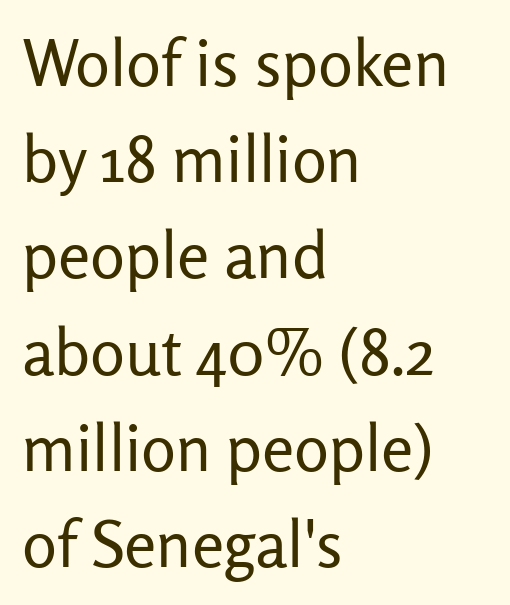
Q: Is the text bold? A: No.
Q: Is the text italic (slanted)? A: No, it is upright.
Q: Is the typeface a serif or a sans-serif typeface? A: Sans-serif.
Q: Is the text underlined? A: No.
Q: How is the paragraph aligned? A: Left-aligned.
Q: Is the spacing between letters normal or unusually wide? A: Normal.
Q: Is the spacing between lines tight, normal or loose? A: Normal.
Q: Width (condensed, normal, or wide)? A: Normal.
Q: Stroke contrast? A: Low.
Q: x-height? A: Medium.
Q: Monospaced? A: No.
